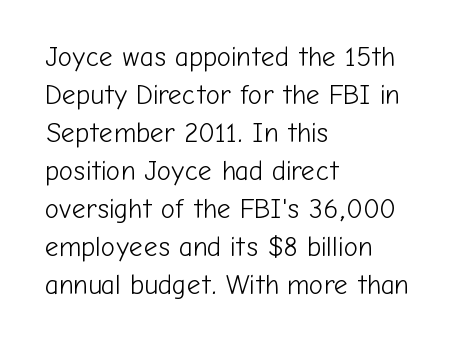
The image shows 27 px text type, upright; set left-aligned, normal line spacing (1.41x), normal letter spacing, not underlined.
